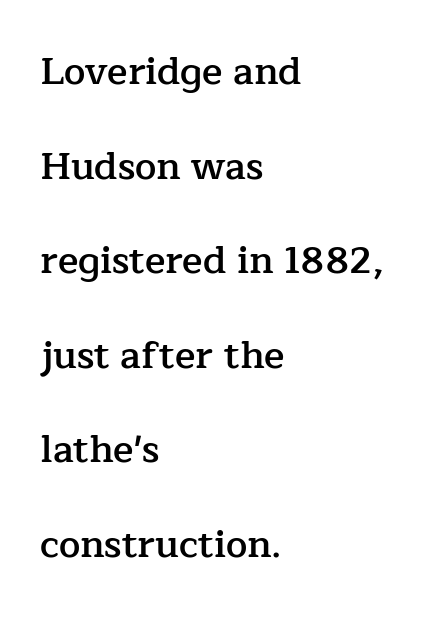
{"serif": "yes", "italic": "no", "bold": "semi", "weight": "semibold", "width": "normal", "stroke_contrast": "low", "x_height": "medium", "monospaced": "no", "underline": "no", "align": "left", "line_spacing": "loose", "line_spacing_ratio": 2.49, "letter_spacing": "normal", "letter_spacing_em": 0.0, "glyph_px": 38}
